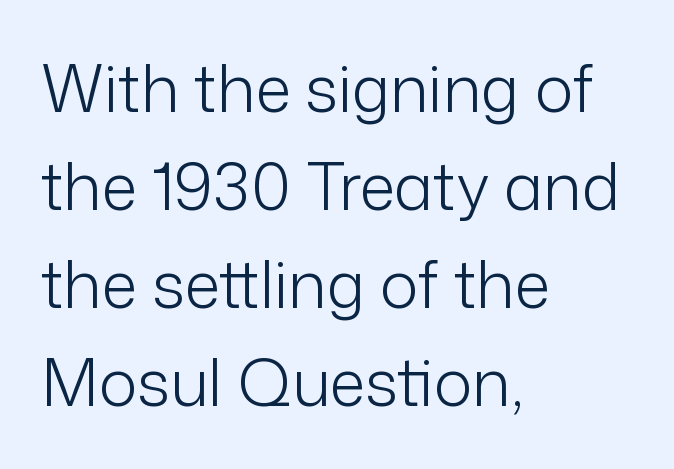
{"serif": "no", "italic": "no", "bold": "no", "weight": "light", "width": "normal", "stroke_contrast": "low", "x_height": "medium", "monospaced": "no", "underline": "no", "align": "left", "line_spacing": "normal", "line_spacing_ratio": 1.51, "letter_spacing": "normal", "letter_spacing_em": 0.0, "glyph_px": 65}
